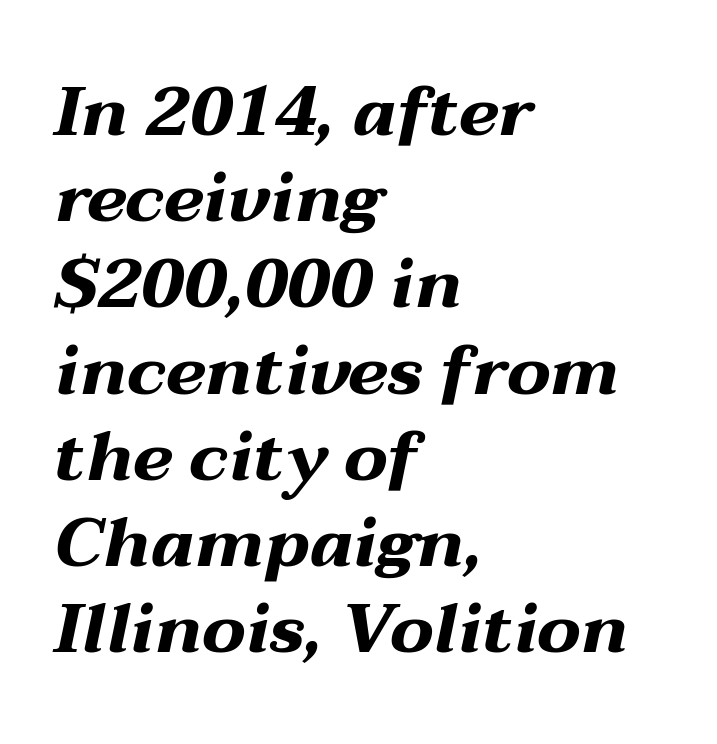
{"italic": "yes", "lean": "right", "slant_degrees": 12, "bold": "yes", "weight": "bold", "width": "wide", "stroke_contrast": "medium", "x_height": "medium", "monospaced": "no", "underline": "no", "align": "left", "line_spacing": "normal", "line_spacing_ratio": 1.25, "letter_spacing": "normal", "letter_spacing_em": 0.0, "glyph_px": 69}
